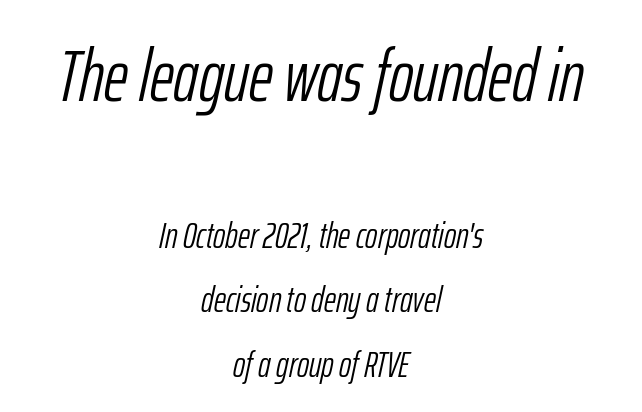
Is the stroke heavy? The answer is a plain regular-or-lighter. Tracking value appears to be zero — textbook default spacing. Descenders hang freely into open space. An italicized treatment has been applied to the whole sample.
